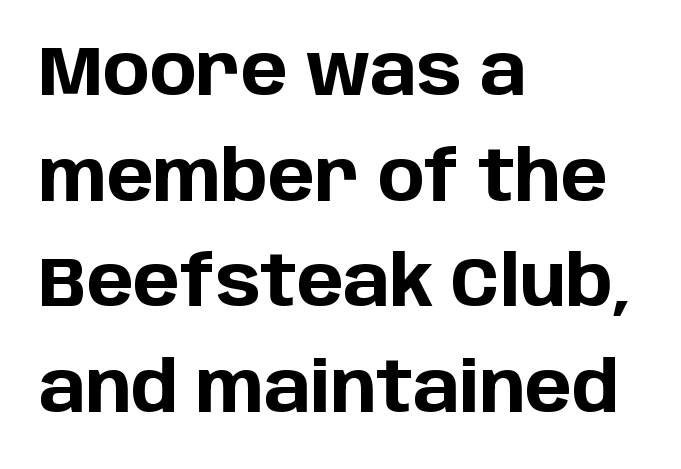
No extra tracking has been applied to these lines. Grotesque or geometric, the face here clearly has no serifs. Typeset ragged right — the left edge is the straight one. Set as a true bold cut, around the 700 mark.
